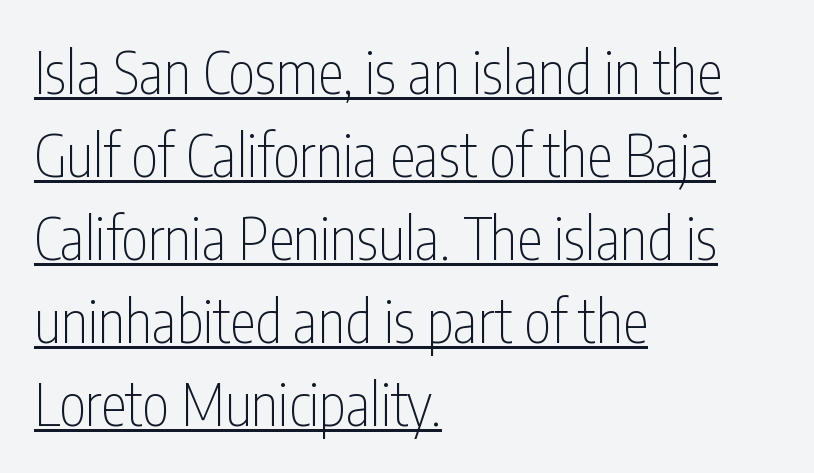
Q: Is the text bold? A: No.
Q: Is the text italic (slanted)? A: No, it is upright.
Q: Is the typeface a serif or a sans-serif typeface? A: Sans-serif.
Q: Is the text underlined? A: Yes.
Q: How is the paragraph aligned? A: Left-aligned.
Q: Is the spacing between letters normal or unusually wide? A: Normal.
Q: Is the spacing between lines tight, normal or loose? A: Normal.
Q: Width (condensed, normal, or wide)? A: Condensed.
Q: Stroke contrast? A: Low.
Q: x-height? A: Medium.
Q: Monospaced? A: No.
